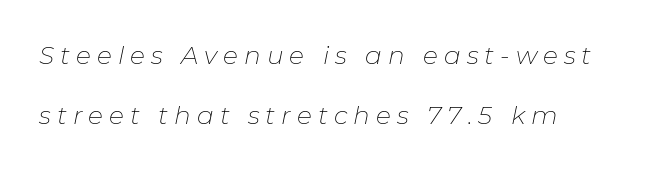
The image shows 25 px text type, italic (leaning right); set left-aligned, loose line spacing (2.4x), unusually wide letter spacing (+0.24 em), not underlined.
